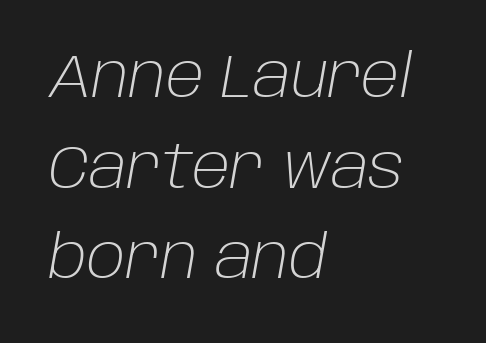
What stands out about the letter spacing? Nothing — it is the standard amount. Yep, that's italic — everything's leaning. Heft: none added — not bold. The passage shown is typed in a proportional face where columns would drift. The space beneath each line is pristine and unruled. Caption: multi-line text, flush left, ragged right.
